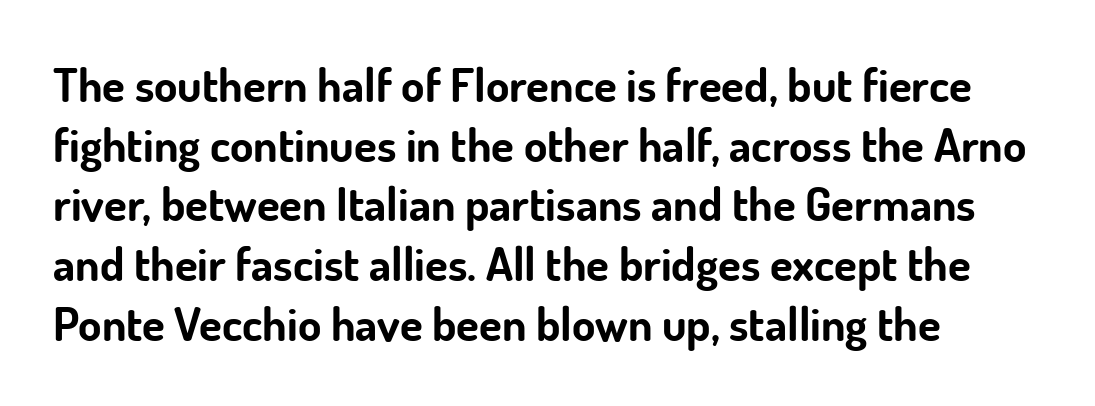
Leftover space on each line is placed entirely after the last word. This sample uses an upright cut, with every glyph sitting square on the baseline. Unmarked baselines from the first word to the last. The horizontal fit of the characters is conventional and even. The leading is moderate, giving the passage an even texture. Each letter keeps its own natural width here, so spacing adapts to shape.
